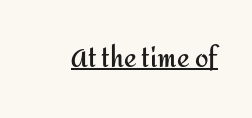
The image shows 24 px bold type, upright; set normal letter spacing, underlined.
